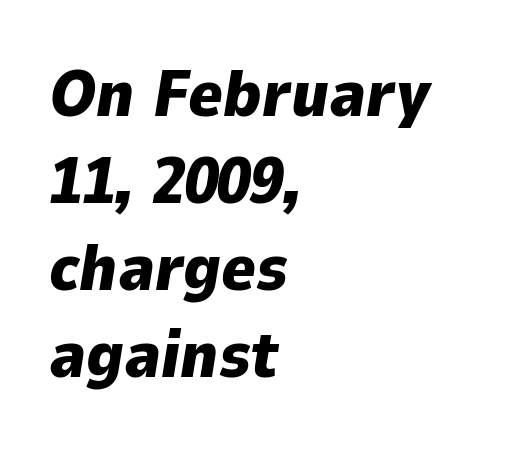
{"italic": "yes", "lean": "right", "slant_degrees": 9, "bold": "yes", "weight": "heavy", "width": "normal", "stroke_contrast": "low", "x_height": "medium", "monospaced": "no", "underline": "no", "align": "left", "line_spacing": "normal", "line_spacing_ratio": 1.32, "letter_spacing": "normal", "letter_spacing_em": 0.0, "glyph_px": 66}
